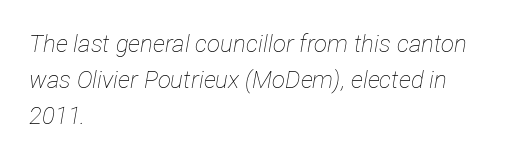
Ink coverage per letter is moderate at most. The rows are spaced the way most documents space them. Bare-footed words on every line. The letterforms sit shoulder to shoulder at normal distance. Line starts are locked; line ends wander. Posture: slanted.
